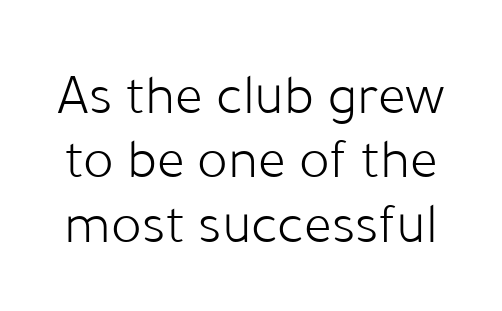
The image shows 58 px light sans-serif type, upright; set tight line spacing (1.11x), normal letter spacing, not underlined; low stroke contrast and a medium x-height.
